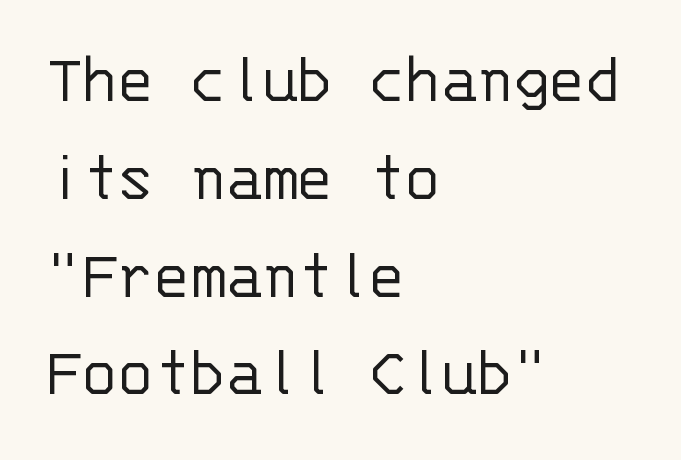
Q: Is the text bold? A: No.
Q: Is the text italic (slanted)? A: No, it is upright.
Q: Is the typeface a serif or a sans-serif typeface? A: Sans-serif.
Q: Is the text underlined? A: No.
Q: How is the paragraph aligned? A: Left-aligned.
Q: Is the spacing between letters normal or unusually wide? A: Normal.
Q: Is the spacing between lines tight, normal or loose? A: Normal.
Q: Width (condensed, normal, or wide)? A: Normal.
Q: Stroke contrast? A: Low.
Q: x-height? A: Large.
Q: Monospaced? A: Yes.
